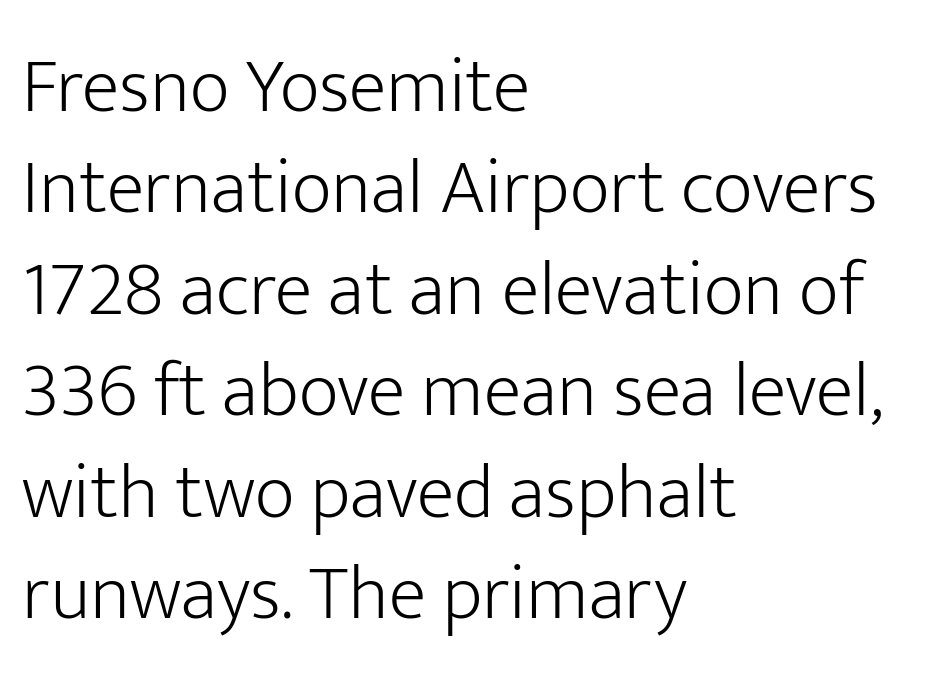
The image shows 78 px light sans-serif type, upright; set left-aligned, normal line spacing (1.3x), normal letter spacing, not underlined; low stroke contrast and a medium x-height.
